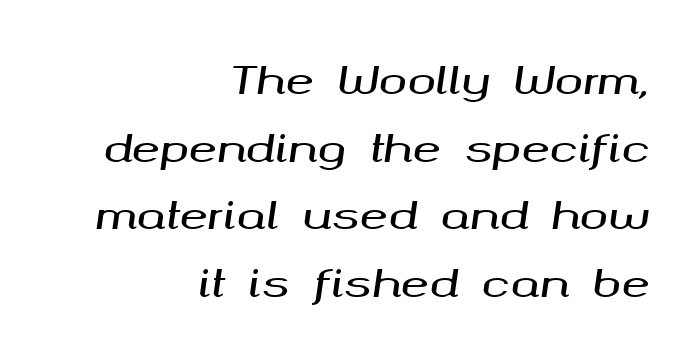
Q: Is the text italic (slanted)? A: Yes, it leans right by about 8 degrees.
Q: Is the text underlined? A: No.
Q: How is the paragraph aligned? A: Right-aligned.
Q: Is the spacing between letters normal or unusually wide? A: Normal.
Q: Width (condensed, normal, or wide)? A: Wide.
Q: Stroke contrast? A: Medium.
Q: x-height? A: Medium.
Q: Monospaced? A: No.
